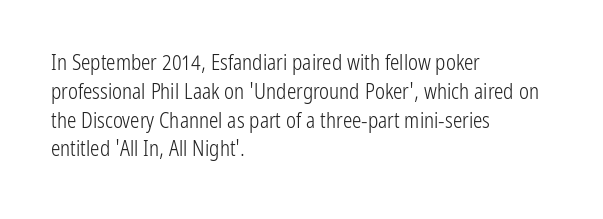
The image shows 21 px text type, upright; set left-aligned, normal line spacing (1.37x), normal letter spacing, not underlined.
